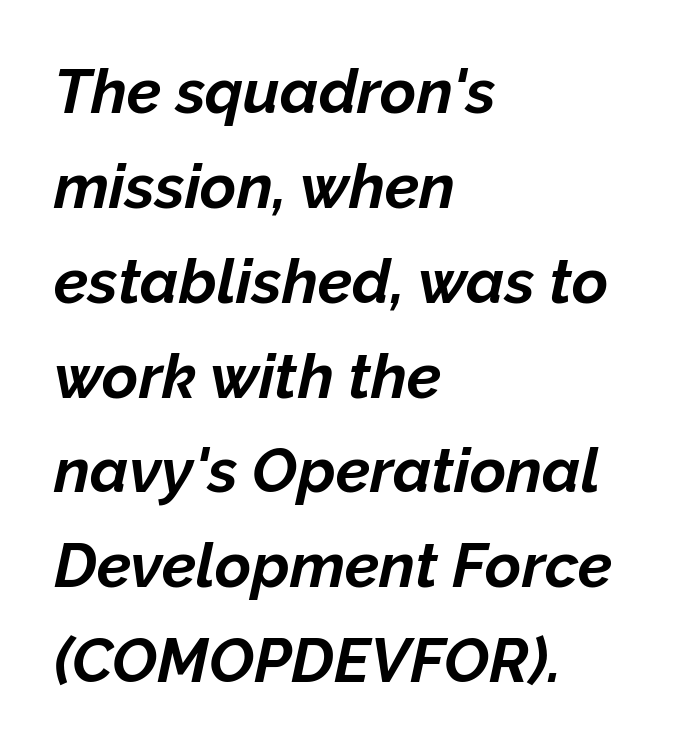
{"italic": "yes", "lean": "right", "slant_degrees": 12, "bold": "yes", "weight": "bold", "width": "normal", "stroke_contrast": "low", "x_height": "medium", "monospaced": "no", "underline": "no", "align": "left", "line_spacing": "normal", "line_spacing_ratio": 1.53, "letter_spacing": "normal", "letter_spacing_em": 0.0, "glyph_px": 62}
